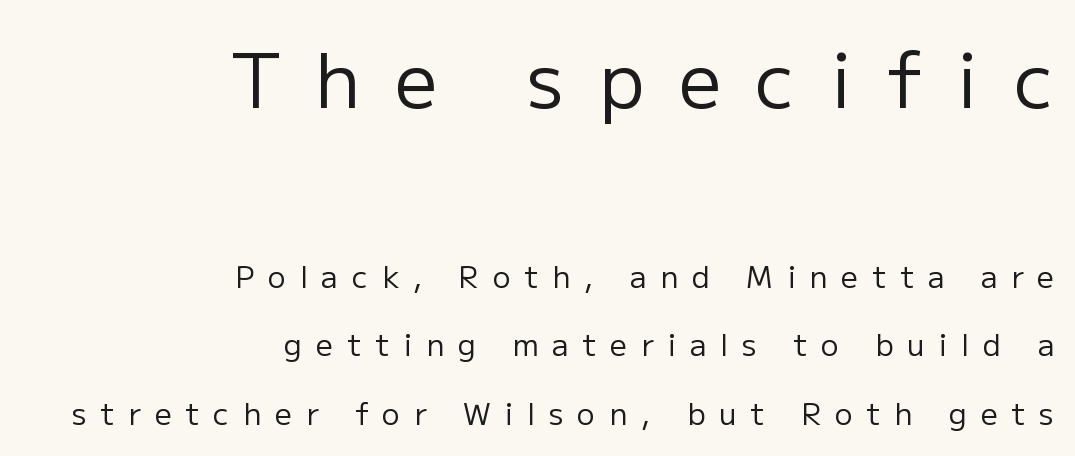
This is roman type, the default non-slanted kind. Does the type have serifs? No, each stem ends abruptly. Leftover space on each line is placed entirely before the opening word. A light-to-regular cut is what we see here. Students, observe: this is what heavily led, spacious text looks like.
